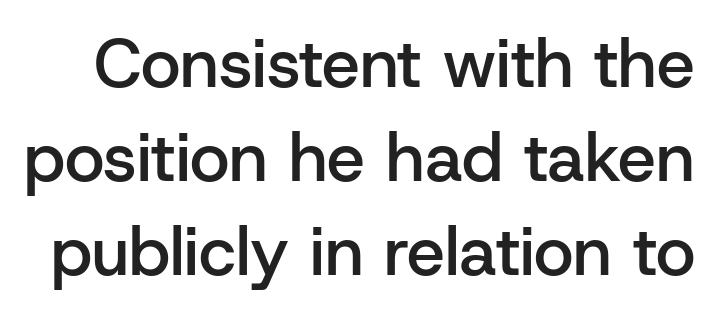
Underlining? Definitely not there. Bold? Not quite — semibold, heavier than regular but stopping short. The passage shown is typed in a proportional face where columns would drift. The glyphs in this specimen are sans serif. A typesetter would call this leading conventional body-copy spacing. The letters stand straight up with perfectly vertical stems.
